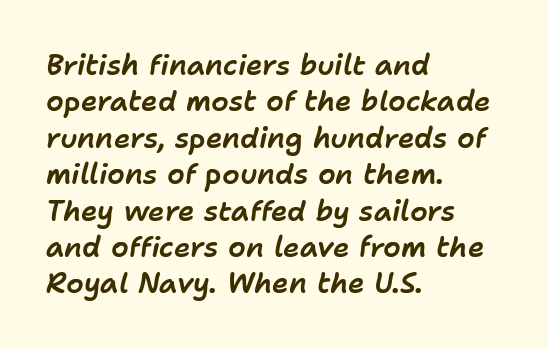
Q: Is the text italic (slanted)? A: Yes, it leans right by about 11 degrees.
Q: Is the text underlined? A: No.
Q: How is the paragraph aligned? A: Left-aligned.
Q: Is the spacing between letters normal or unusually wide? A: Normal.
Q: Is the spacing between lines tight, normal or loose? A: Normal.
Q: Width (condensed, normal, or wide)? A: Normal.
Q: Stroke contrast? A: Low.
Q: x-height? A: Medium.
Q: Monospaced? A: No.
